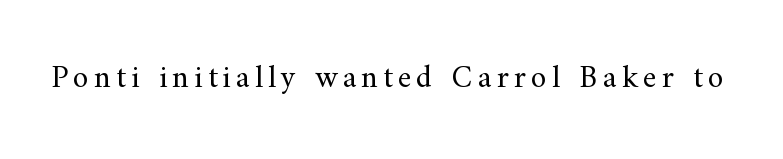
No letter is thick-stroked: the sample isn't bold. Italic? Not at all — the glyphs are vertical. Just letters on the line, the space beneath them empty. This sample has the flowing, uneven cadence of proportional lettering. Small tapered or slab feet sit at the stroke ends, so this counts as serif.
